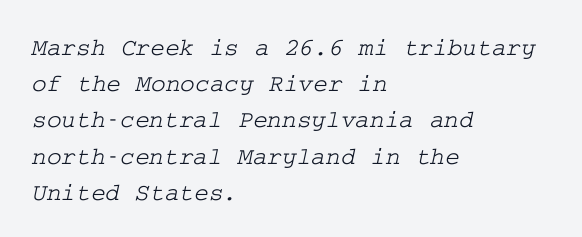
Q: Is the text underlined? A: No.
Q: How is the paragraph aligned? A: Left-aligned.
Q: Is the spacing between letters normal or unusually wide? A: Normal.
Q: Is the spacing between lines tight, normal or loose? A: Normal.
